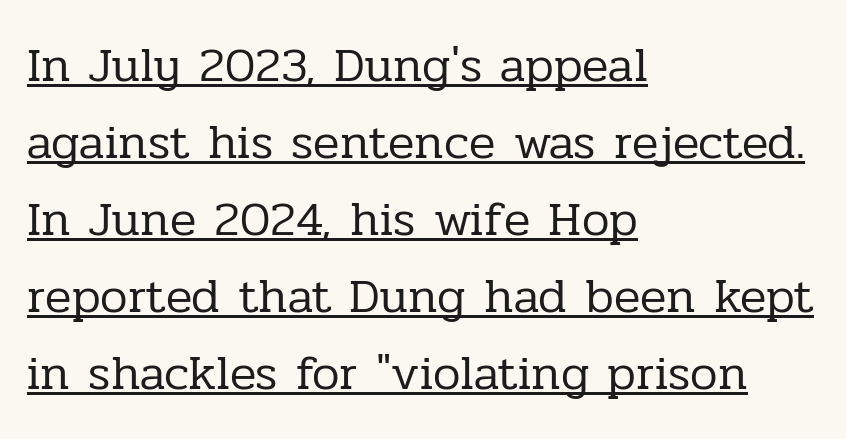
The image shows 49 px regular-weight serif type, upright; set left-aligned, normal line spacing (1.57x), normal letter spacing, underlined; low stroke contrast and a medium x-height.
